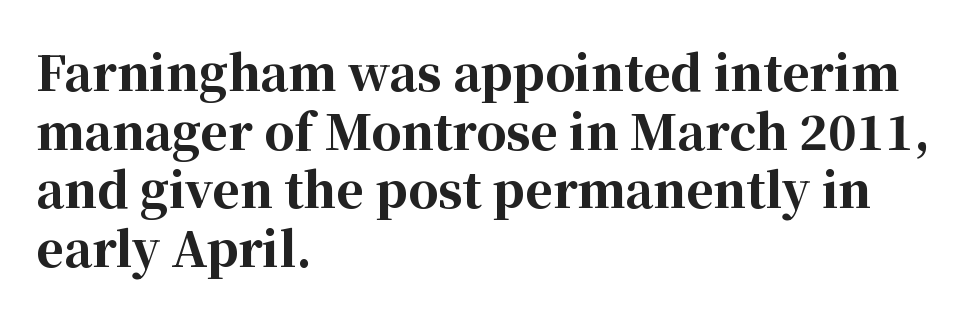
The image shows 47 px bold serif type, upright; set left-aligned, normal line spacing (1.25x), normal letter spacing, not underlined; high stroke contrast and a medium x-height.
